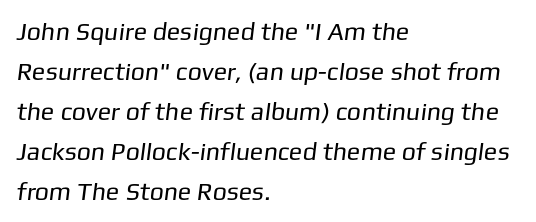
Baseline-to-baseline distance is the conventional proportion of letter height. One-word summary of the alignment: left. Look at the tracking — it's just the regular setting, nothing added. The space beneath each line is pristine and unruled. The passage shown is not bold in any degree.
